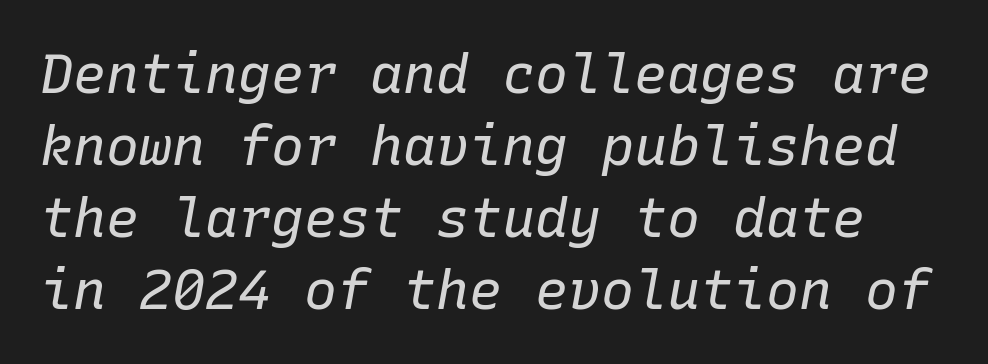
{"italic": "yes", "lean": "right", "slant_degrees": 10, "bold": "no", "weight": "regular", "width": "normal", "stroke_contrast": "low", "x_height": "medium", "monospaced": "yes", "underline": "no", "line_spacing": "normal", "line_spacing_ratio": 1.31, "letter_spacing": "normal", "letter_spacing_em": 0.0, "glyph_px": 55}
